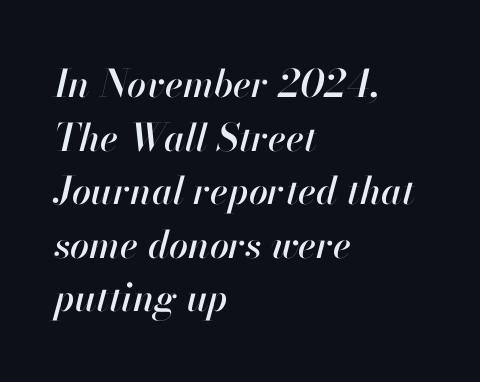
Q: Is the text italic (slanted)? A: Yes, it leans right by about 13 degrees.
Q: Is the text underlined? A: No.
Q: How is the paragraph aligned? A: Left-aligned.
Q: Is the spacing between letters normal or unusually wide? A: Normal.
Q: Is the spacing between lines tight, normal or loose? A: Normal.
Q: Width (condensed, normal, or wide)? A: Normal.
Q: Stroke contrast? A: High.
Q: x-height? A: Small.
Q: Monospaced? A: No.
